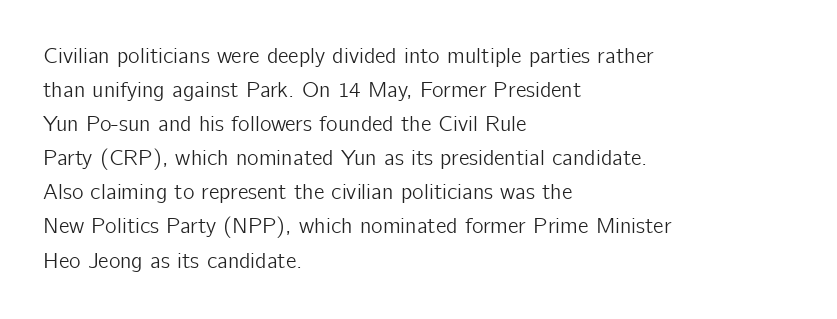
{"italic": "no", "underline": "no", "align": "left", "line_spacing": "normal", "line_spacing_ratio": 1.55, "letter_spacing": "normal", "letter_spacing_em": 0.0, "glyph_px": 22}
